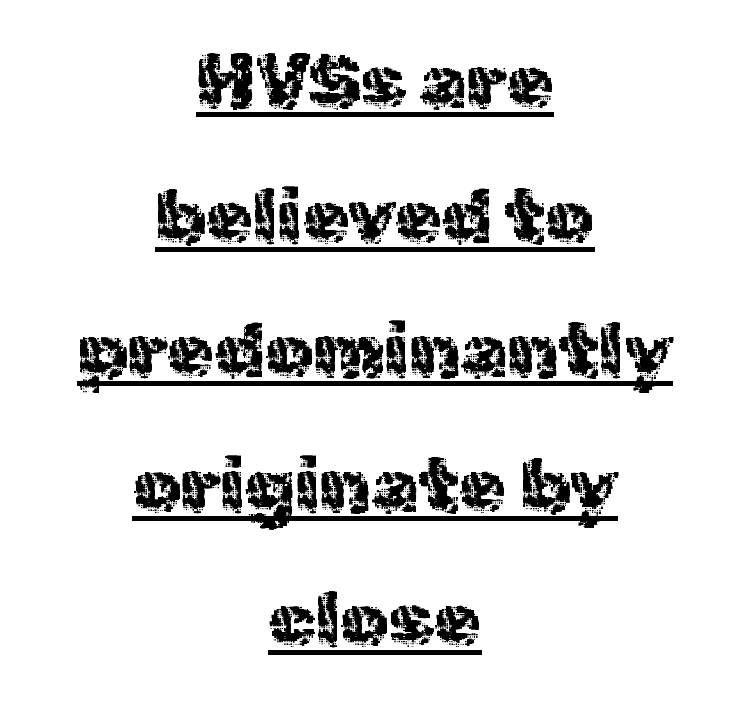
Q: Is the text italic (slanted)? A: No, it is upright.
Q: Is the typeface a serif or a sans-serif typeface? A: Sans-serif.
Q: Is the text underlined? A: Yes.
Q: How is the paragraph aligned? A: Centered.
Q: Is the spacing between letters normal or unusually wide? A: Normal.
Q: Width (condensed, normal, or wide)? A: Normal.
Q: x-height? A: Medium.
Q: Monospaced? A: No.
